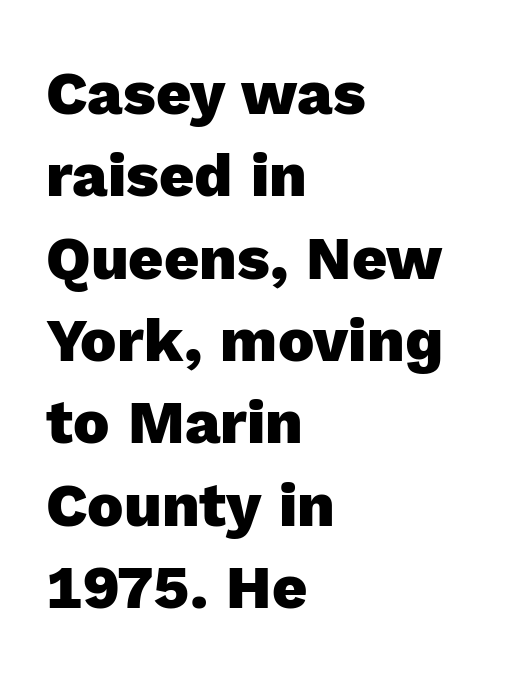
{"serif": "no", "italic": "no", "bold": "yes", "weight": "heavy", "width": "normal", "x_height": "medium", "monospaced": "no", "underline": "no", "align": "left", "line_spacing": "normal", "line_spacing_ratio": 1.35, "letter_spacing": "normal", "letter_spacing_em": 0.0, "glyph_px": 61}
